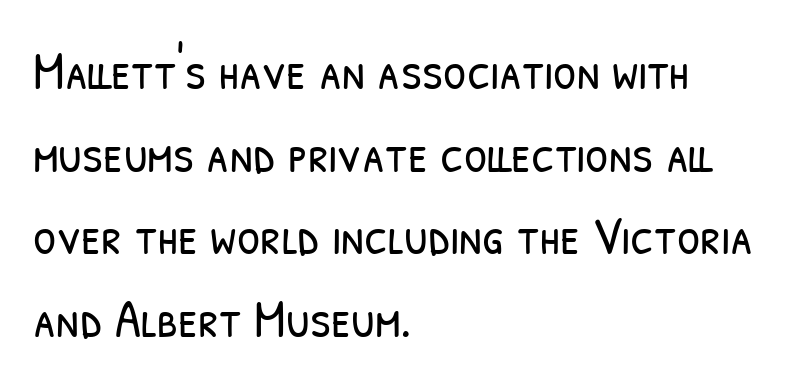
The image shows 53 px light, condensed sans-serif type; set left-aligned, normal line spacing (1.56x), normal letter spacing, not underlined; low stroke contrast and a medium x-height.
